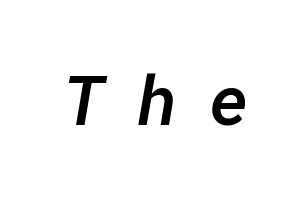
The image shows 68 px semibold type, italic (leaning right), monospaced; set unusually wide letter spacing (+0.48 em), not underlined; low stroke contrast and a medium x-height.
